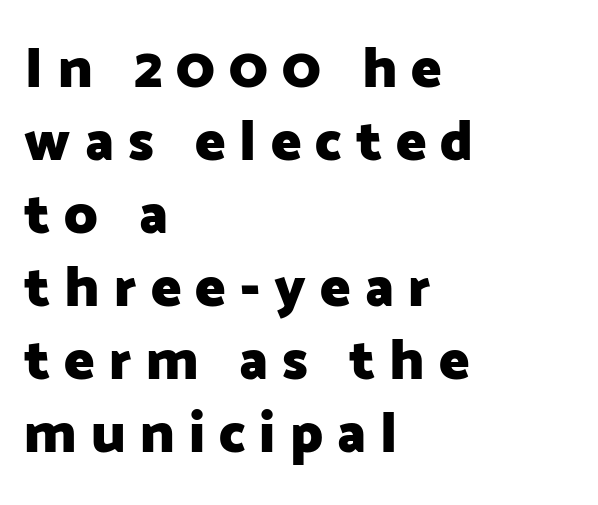
Underlining? Definitely not there. Heft: maximum for text — a bold. The setting favours the left margin, as ordinary paragraphs usually do. It's the straight-up-and-down kind of type. What stands out about the letter spacing? Its width — letters are far apart.
